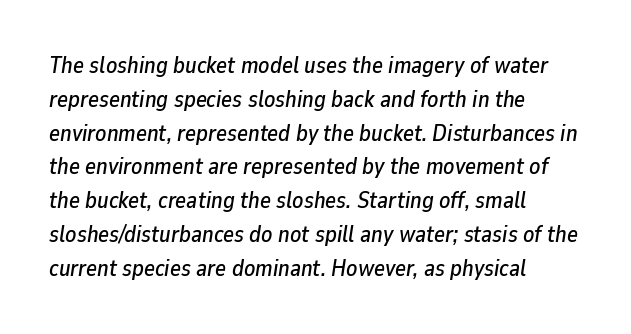
Q: Is the text italic (slanted)? A: Yes, it leans right by about 9 degrees.
Q: Is the text underlined? A: No.
Q: How is the paragraph aligned? A: Left-aligned.
Q: Is the spacing between letters normal or unusually wide? A: Normal.
Q: Is the spacing between lines tight, normal or loose? A: Normal.
